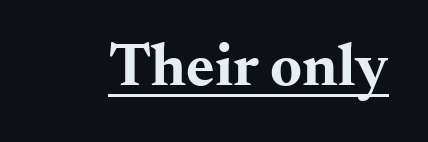
Q: Is the text bold? A: Yes.
Q: Is the text italic (slanted)? A: No, it is upright.
Q: Is the typeface a serif or a sans-serif typeface? A: Serif.
Q: Is the text underlined? A: Yes.
Q: Is the spacing between letters normal or unusually wide? A: Normal.
Q: Width (condensed, normal, or wide)? A: Wide.
Q: Stroke contrast? A: Medium.
Q: x-height? A: Small.
Q: Monospaced? A: No.
